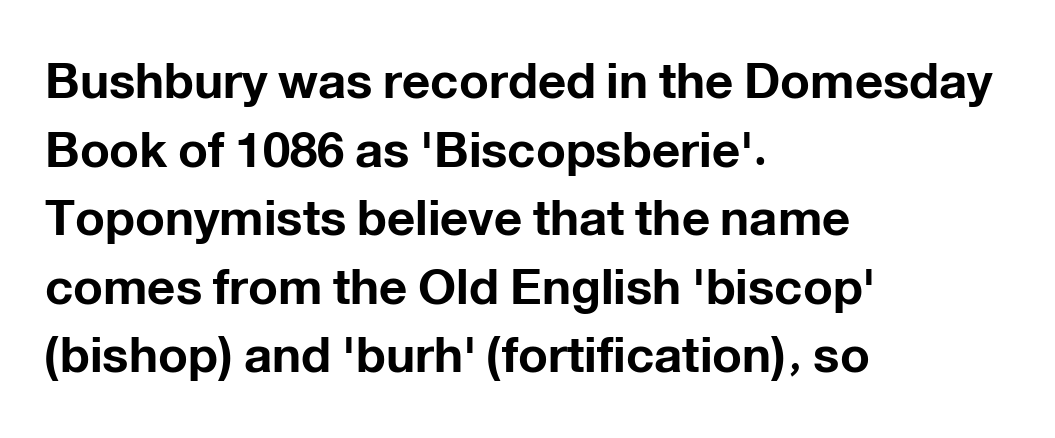
Q: Is the text bold? A: Yes.
Q: Is the text italic (slanted)? A: No, it is upright.
Q: Is the typeface a serif or a sans-serif typeface? A: Sans-serif.
Q: Is the text underlined? A: No.
Q: How is the paragraph aligned? A: Left-aligned.
Q: Is the spacing between letters normal or unusually wide? A: Normal.
Q: Is the spacing between lines tight, normal or loose? A: Normal.
Q: Width (condensed, normal, or wide)? A: Normal.
Q: Stroke contrast? A: Low.
Q: x-height? A: Medium.
Q: Monospaced? A: No.
